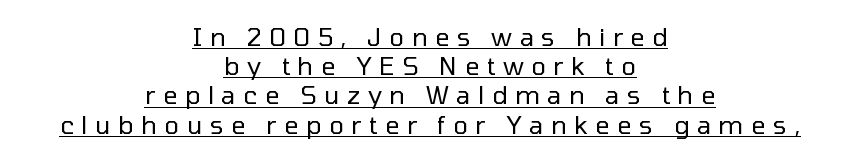
This is the regular roman posture of the typeface. A baseline rule has been typeset under these characters. Weight: regular or lighter. The setting favours the middle, as headings and verse often do. Words appear elongated and porous because spacing is wide.
